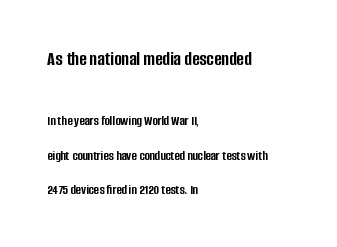
Q: Is the text bold? A: Yes.
Q: Is the text italic (slanted)? A: No, it is upright.
Q: Is the text underlined? A: No.
Q: How is the paragraph aligned? A: Left-aligned.
Q: Is the spacing between letters normal or unusually wide? A: Normal.
Q: Is the spacing between lines tight, normal or loose? A: Loose.
Q: Which block of text is set in a larger size, the first (top) or the second (bottom)? A: The first (top) one.
